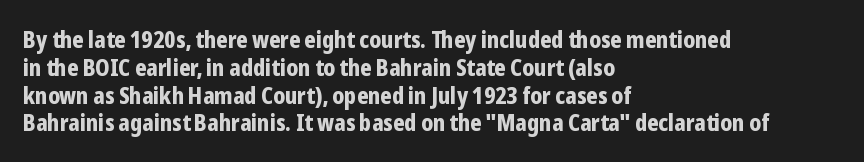
Q: Is the text bold? A: Yes.
Q: Is the text italic (slanted)? A: No, it is upright.
Q: Is the text underlined? A: No.
Q: How is the paragraph aligned? A: Left-aligned.
Q: Is the spacing between letters normal or unusually wide? A: Normal.
